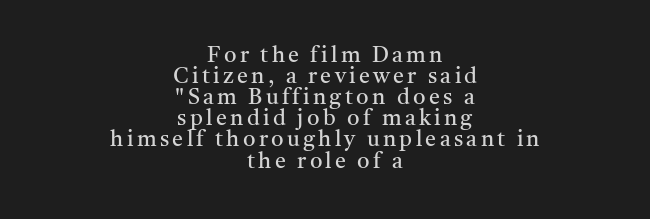
{"italic": "no", "bold": "no", "underline": "no", "align": "center", "line_spacing": "tight", "line_spacing_ratio": 0.96, "glyph_px": 22}
